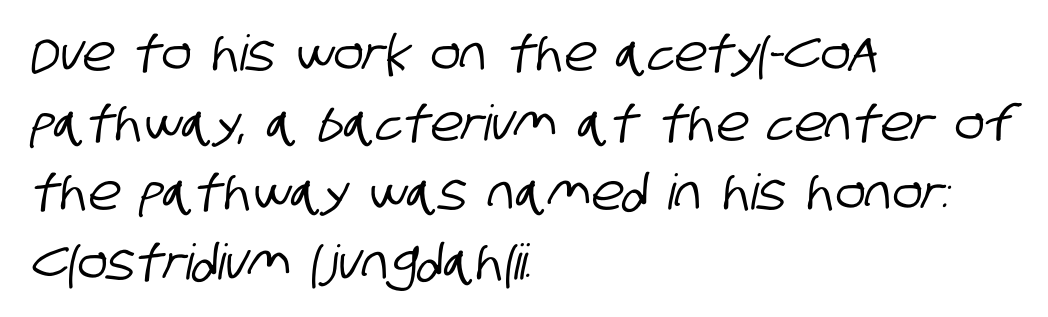
Regarding leading, the lines here are spaced in the standard way. Each letter keeps its own natural width here, so spacing adapts to shape. These lines are composed in type without serifs. Tracking here is standard; glyphs follow each other at the usual distance.
